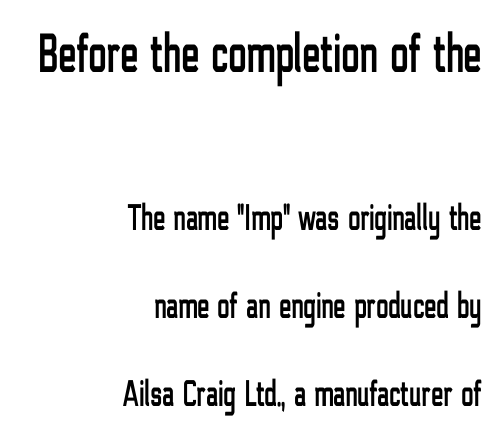
{"serif": "no", "italic": "no", "width": "condensed", "stroke_contrast": "low", "x_height": "medium", "monospaced": "no", "underline": "no", "align": "right", "line_spacing": "loose", "line_spacing_ratio": 2.38, "letter_spacing": "normal", "letter_spacing_em": 0.0, "larger_block": "first", "size_ratio": 1.49, "glyph_px": 55}
